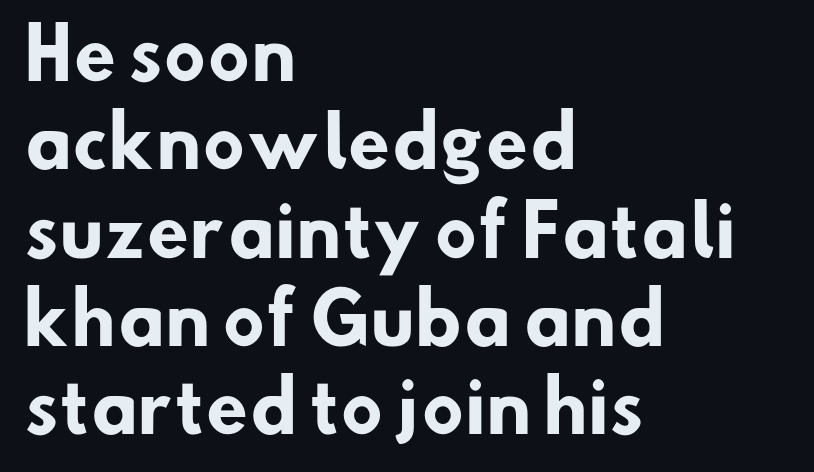
The image shows 69 px heavy sans-serif type; set left-aligned, normal line spacing (1.28x), normal letter spacing, not underlined; low stroke contrast and a small x-height.
